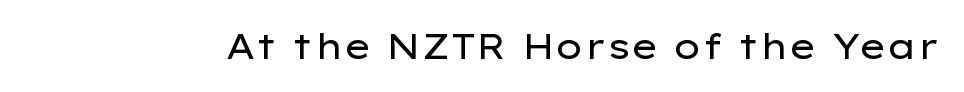
The image shows 35 px regular-weight, wide sans-serif type, upright; set normal letter spacing, not underlined; low stroke contrast and a medium x-height.
